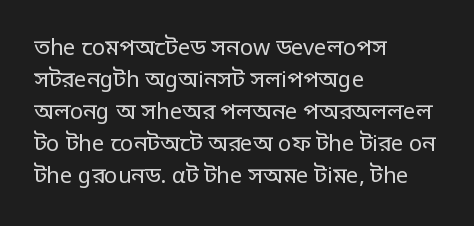
{"italic": "no", "bold": "no", "underline": "no", "align": "left", "line_spacing": "normal", "line_spacing_ratio": 1.45, "letter_spacing": "normal", "letter_spacing_em": 0.0, "glyph_px": 22}
